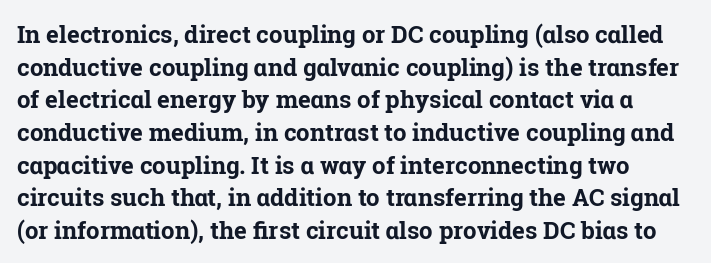
{"italic": "no", "bold": "yes", "underline": "no", "line_spacing": "normal", "line_spacing_ratio": 1.36, "letter_spacing": "normal", "letter_spacing_em": 0.0, "glyph_px": 24}
